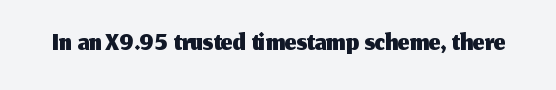
{"serif": "no", "italic": "no", "width": "normal", "stroke_contrast": "medium", "x_height": "medium", "monospaced": "no", "underline": "no", "letter_spacing": "normal", "letter_spacing_em": 0.0, "glyph_px": 41}
